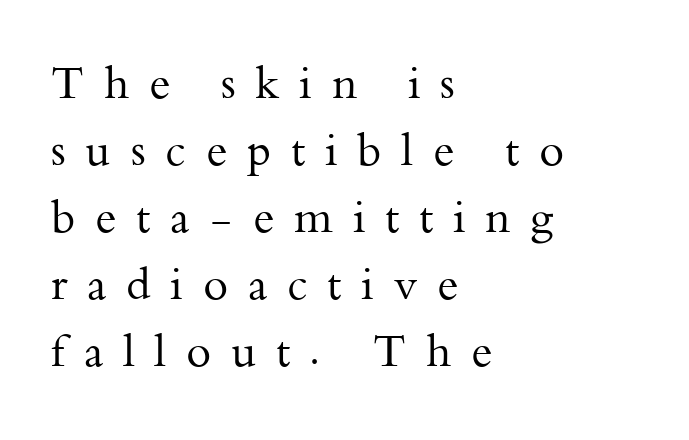
{"serif": "yes", "italic": "no", "bold": "no", "weight": "regular", "width": "normal", "stroke_contrast": "medium", "x_height": "small", "monospaced": "no", "underline": "no", "align": "left", "line_spacing": "normal", "line_spacing_ratio": 1.49, "letter_spacing": "wide", "letter_spacing_em": 0.44, "glyph_px": 45}
